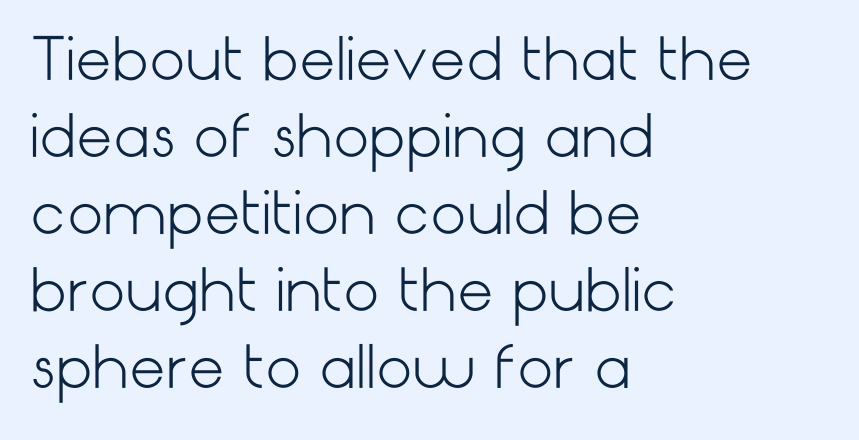
The image shows 57 px light sans-serif type, upright; set left-aligned, normal line spacing (1.35x), normal letter spacing, not underlined; low stroke contrast and a medium x-height.
